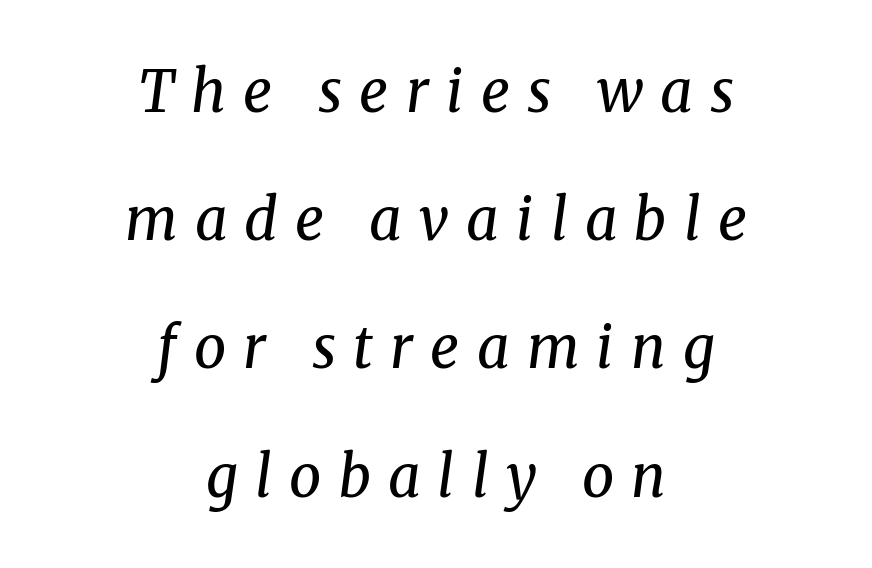
Think of a printed novel: that variable character pitch is what you see here. Neither beginnings nor endings align; midpoints do. You can tell from the footed stems that serif type was used. Letters rest on an invisible, unmarked baseline.
